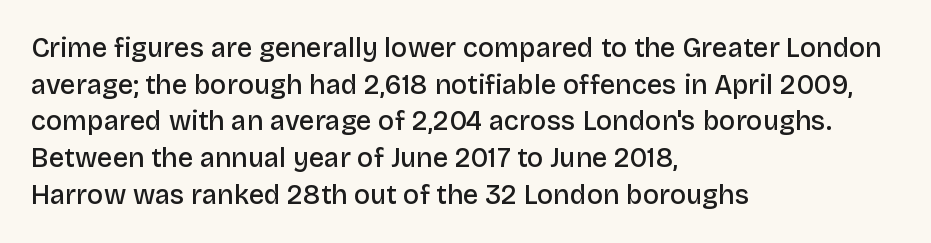
Successive baselines arrive at the customary interval. Nothing unusual about the tracking: characters are spaced as the font intends. Clear beneath every line of the passage. The lettering stays uniformly vertical, giving the passage a roman look. A somewhat darkened texture: the type is semibold rather than bold. Left-aligned paragraph, ragged on the right.
